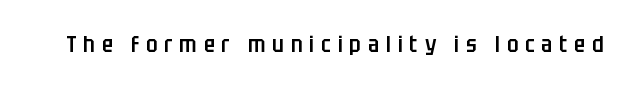
This rendering widens character spacing well past its baseline value. Type without underlining. The specimen reads as upright at a glance. Weight: semibold (demi).
